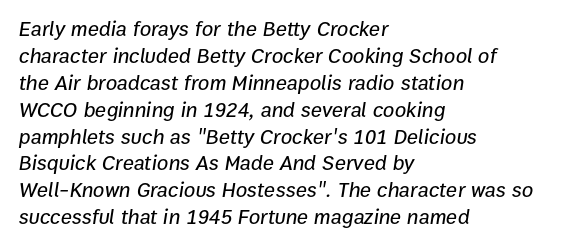
Q: Is the text italic (slanted)? A: Yes, it leans right by about 9 degrees.
Q: Is the text underlined? A: No.
Q: How is the paragraph aligned? A: Left-aligned.
Q: Is the spacing between letters normal or unusually wide? A: Normal.
Q: Is the spacing between lines tight, normal or loose? A: Normal.
